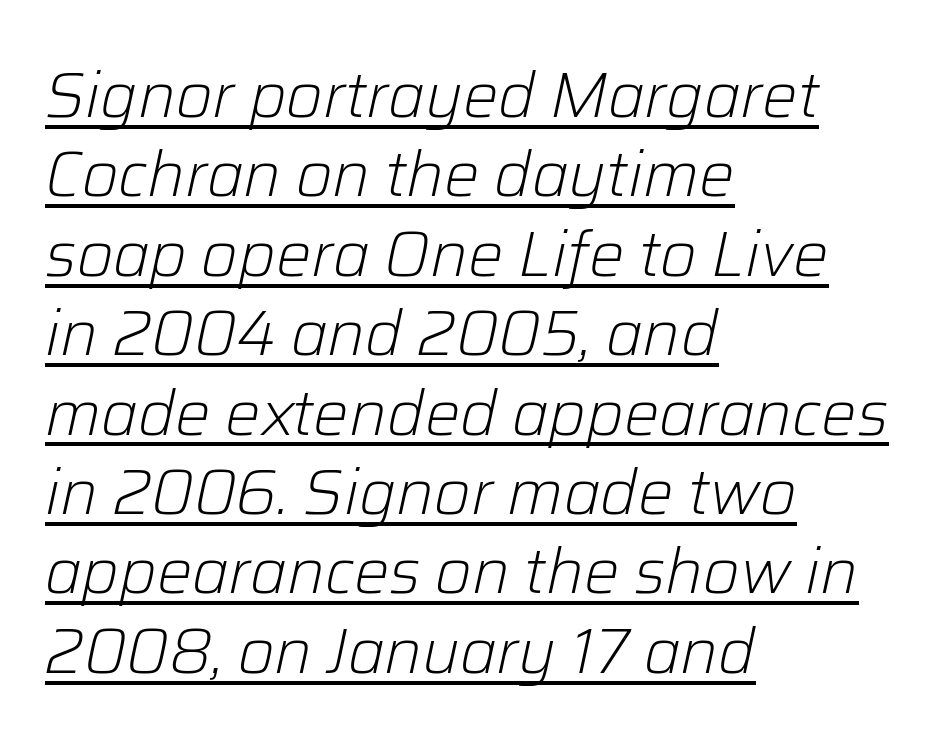
{"italic": "yes", "lean": "right", "slant_degrees": 12, "bold": "no", "weight": "light", "width": "normal", "stroke_contrast": "low", "x_height": "medium", "monospaced": "no", "underline": "yes", "align": "left", "line_spacing": "normal", "line_spacing_ratio": 1.26, "letter_spacing": "normal", "letter_spacing_em": 0.0, "glyph_px": 63}
